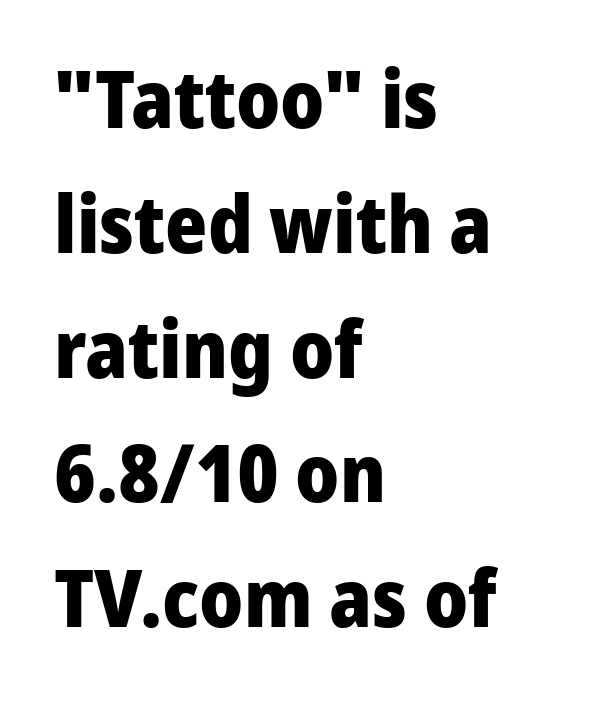
The string is rendered with underlining switched off. The passage shown is typeset with a sans-serif family. Summary of vertical rhythm: regular, with standard interline spacing. The gaps between neighbouring characters are ordinary and unremarkable.
